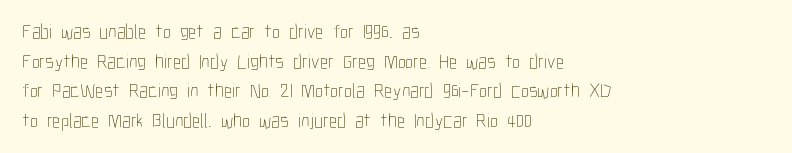
{"italic": "no", "bold": "no", "underline": "no", "align": "left", "line_spacing": "normal", "line_spacing_ratio": 1.48, "letter_spacing": "normal", "letter_spacing_em": 0.0, "glyph_px": 20}
